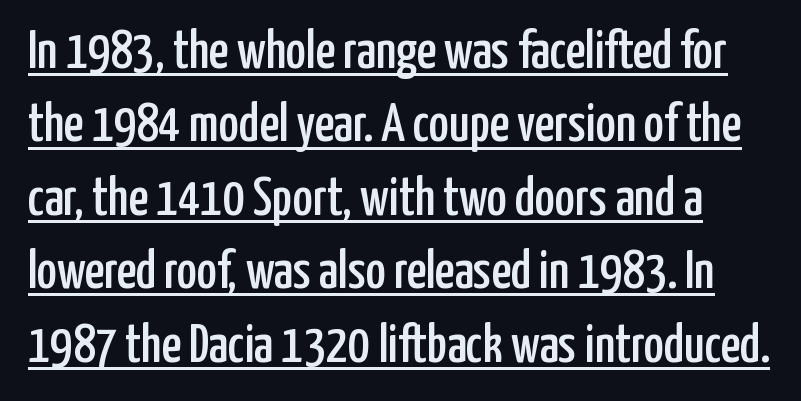
The image shows 54 px condensed sans-serif type, upright; set normal line spacing (1.36x), normal letter spacing, underlined; low stroke contrast and a medium x-height.
